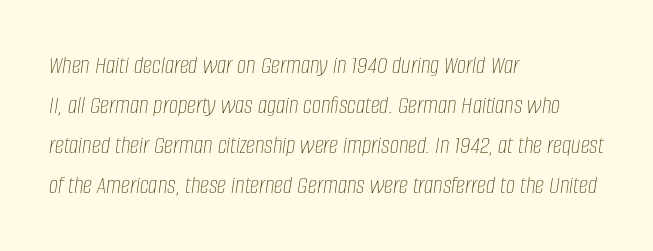
Emphasis-style slanted type is in use. The glyphs are unaccompanied by any horizontal stroke below them. Compared with typical body copy, the letter spacing here is the same. One-word summary of the alignment: left. Summary of vertical rhythm: regular, with standard interline spacing. The font sits on the lighter half of the weight spectrum, regular included.
